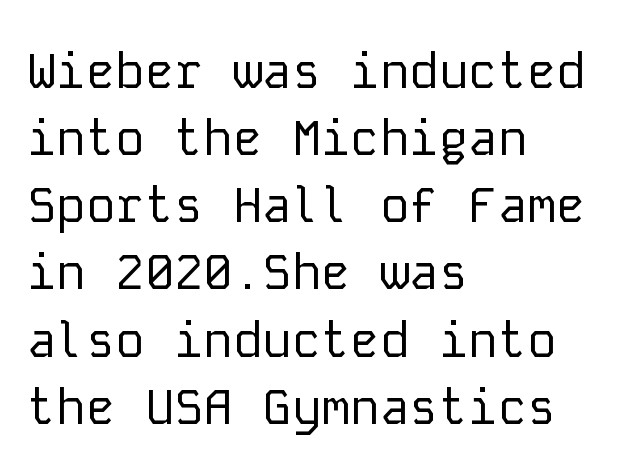
The image shows 49 px regular-weight sans-serif type, upright, monospaced; set left-aligned, normal line spacing (1.37x), normal letter spacing, not underlined; low stroke contrast and a medium x-height.
